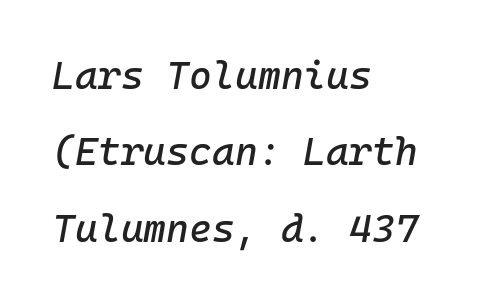
The image shows 39 px text type, italic (leaning right), monospaced; set left-aligned, loose line spacing (1.96x), normal letter spacing, not underlined; low stroke contrast and a medium x-height.
